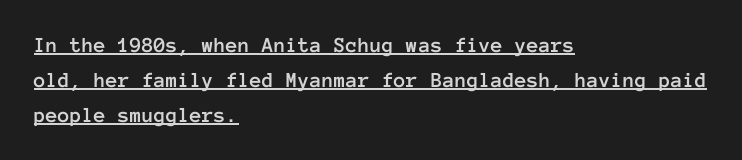
The image shows 22 px text type, upright; set left-aligned, normal line spacing (1.59x), normal letter spacing, underlined.
